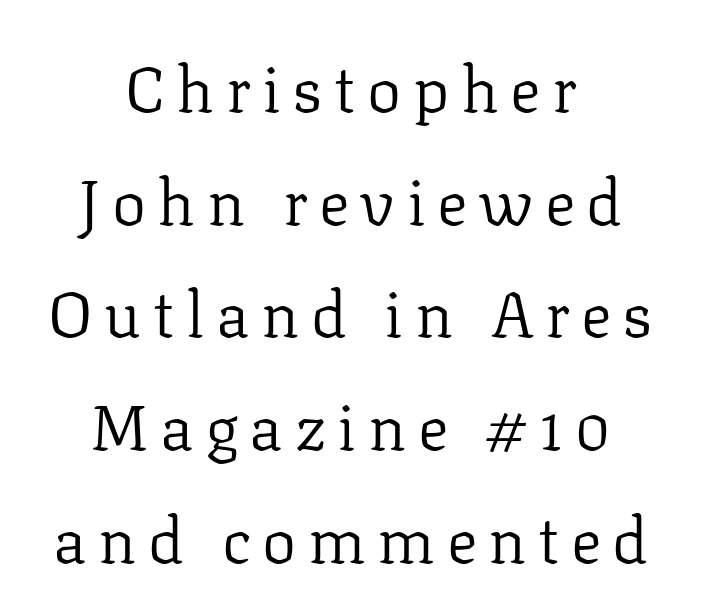
The image shows 64 px regular-weight serif type, upright; set centered, line spacing 1.76x, not underlined; low stroke contrast and a medium x-height.
